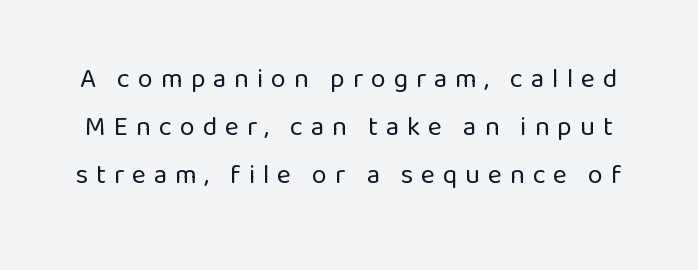
Counters stay open thanks to moderate or lighter strokes. Notice how the stems are strictly vertical — no italics here. You could only call the tracking loose — the letters float apart. Beneath every word, the page is bare.
